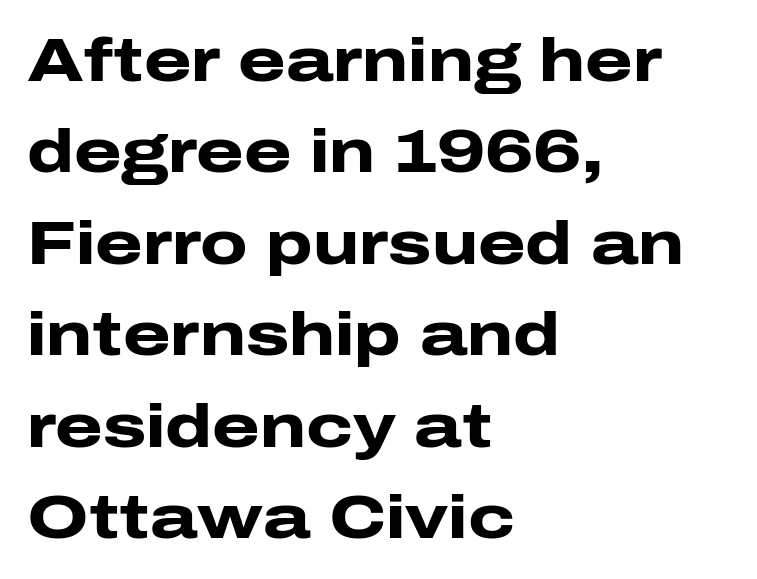
{"serif": "no", "italic": "no", "bold": "yes", "weight": "heavy", "width": "wide", "stroke_contrast": "low", "x_height": "medium", "monospaced": "no", "underline": "no", "align": "left", "line_spacing": "normal", "line_spacing_ratio": 1.5, "letter_spacing": "normal", "letter_spacing_em": 0.0, "glyph_px": 61}
